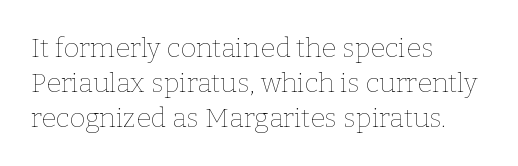
This sample keeps an unexceptional amount of space between lines. Characters remain perfectly vertical along every line. The gap between lines stays unmarked. Is this a heavy cut? Hardly; it is regular or lighter.
